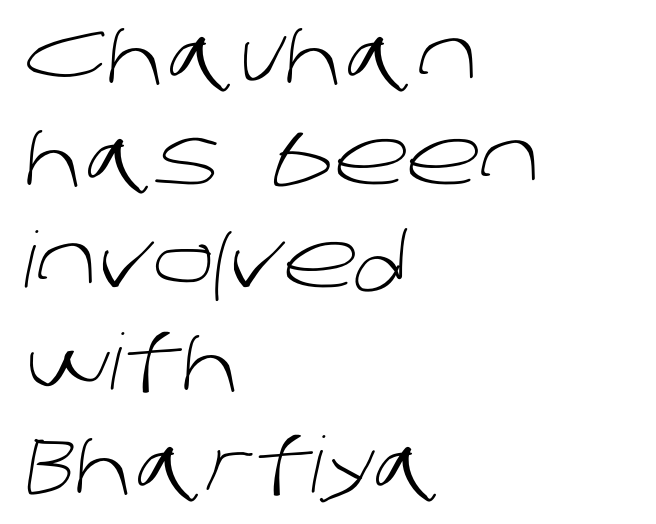
Q: Is the text bold? A: No.
Q: Is the typeface a serif or a sans-serif typeface? A: Sans-serif.
Q: Is the text underlined? A: No.
Q: How is the paragraph aligned? A: Left-aligned.
Q: Is the spacing between letters normal or unusually wide? A: Normal.
Q: Is the spacing between lines tight, normal or loose? A: Normal.
Q: Width (condensed, normal, or wide)? A: Normal.
Q: Stroke contrast? A: Low.
Q: x-height? A: Large.
Q: Monospaced? A: No.
